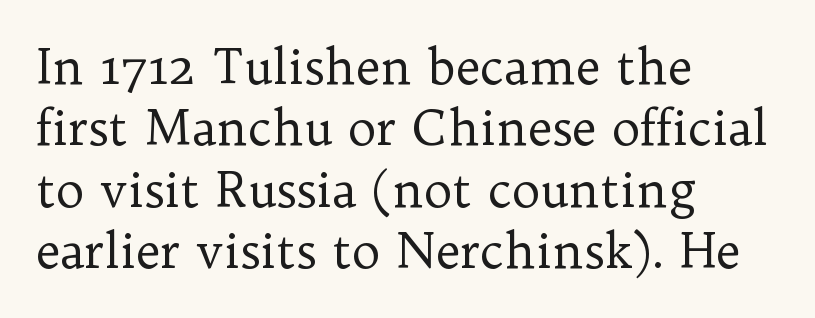
{"serif": "yes", "italic": "no", "bold": "no", "weight": "regular", "width": "normal", "stroke_contrast": "low", "x_height": "medium", "monospaced": "no", "underline": "no", "align": "left", "line_spacing": "normal", "line_spacing_ratio": 1.28, "letter_spacing": "normal", "letter_spacing_em": 0.0, "glyph_px": 48}
